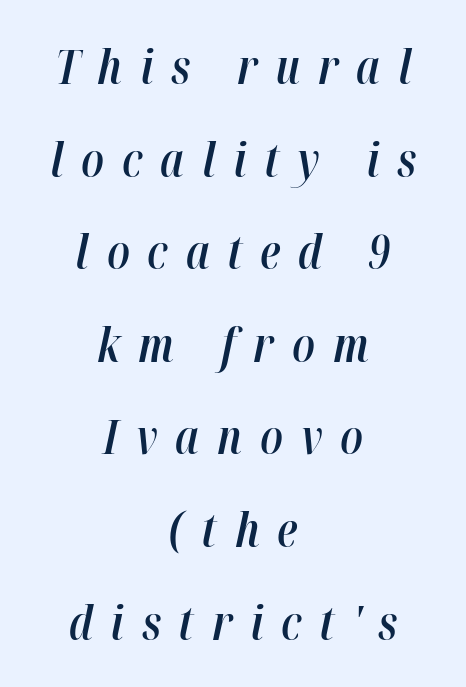
Q: Is the text bold? A: Semi-bold.
Q: Is the text italic (slanted)? A: Yes, it leans right by about 12 degrees.
Q: Is the text underlined? A: No.
Q: How is the paragraph aligned? A: Centered.
Q: Is the spacing between letters normal or unusually wide? A: Unusually wide.
Q: Is the spacing between lines tight, normal or loose? A: Loose.
Q: Width (condensed, normal, or wide)? A: Condensed.
Q: Stroke contrast? A: High.
Q: x-height? A: Medium.
Q: Monospaced? A: No.
